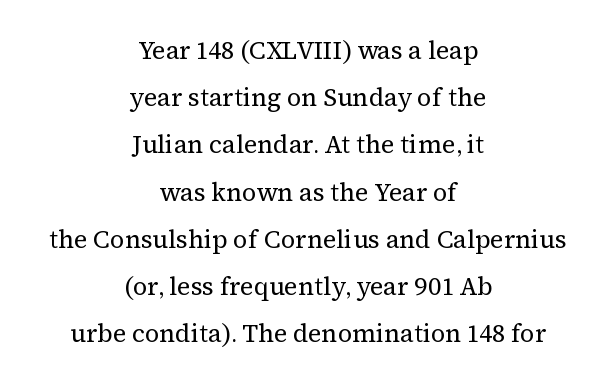
This is the regular roman posture of the typeface. Tracking here is standard; glyphs follow each other at the usual distance. Heaviness? Minimal to ordinary, like unemphasized prose. Underline: absent.
